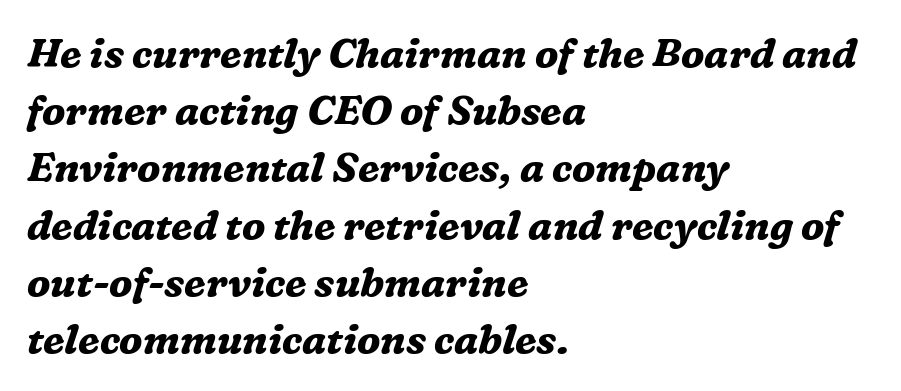
One glance says typical: line gaps are just what's usual. Plenty of ink on the page — the face is bold. The face used here has a pronounced slope to its letters. Visually the block forms a straight wall on the left and a jagged coastline on the right. This rendering employs a face with finishing strokes, i.e., a serif.
